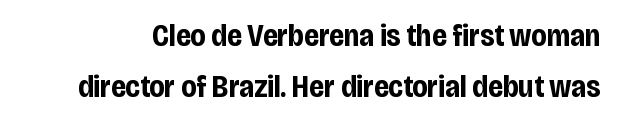
The image shows 31 px bold, condensed sans-serif type, upright; set normal line spacing (1.66x), normal letter spacing, not underlined; low stroke contrast and a large x-height.
